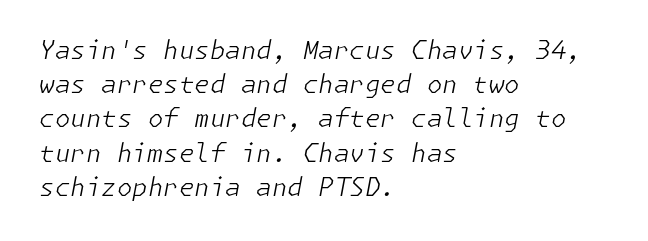
The image shows 25 px text type, italic (leaning right); set left-aligned, normal line spacing (1.37x), normal letter spacing, not underlined.
